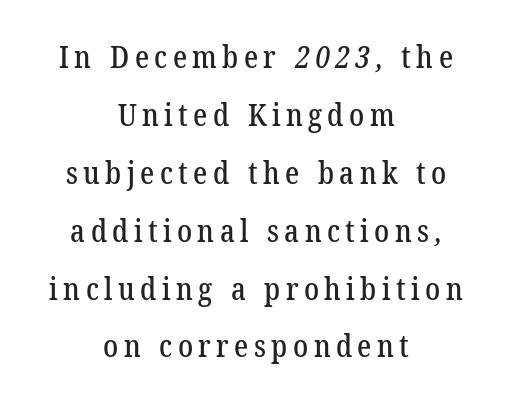
Loosely led — the rows are spread out. Nobody drew a line under any word here. Note: serifs present on the glyphs. Which margin do the lines hug? Neither — every line sits in the middle. Looks like regular typesetting: each glyph gets only the width it needs.
